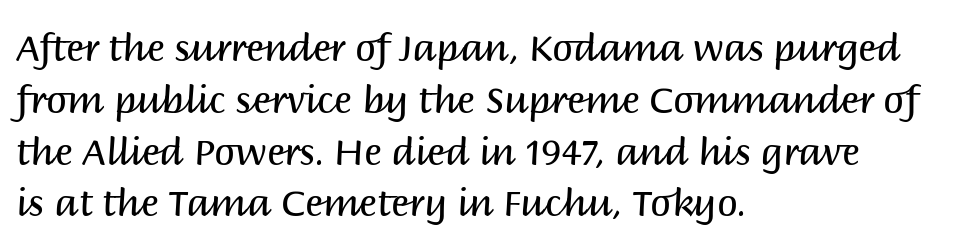
Q: Is the text bold? A: No.
Q: Is the text italic (slanted)? A: Yes.
Q: Is the typeface a serif or a sans-serif typeface? A: Sans-serif.
Q: Is the text underlined? A: No.
Q: How is the paragraph aligned? A: Left-aligned.
Q: Is the spacing between letters normal or unusually wide? A: Normal.
Q: Is the spacing between lines tight, normal or loose? A: Normal.
Q: Width (condensed, normal, or wide)? A: Normal.
Q: Stroke contrast? A: Medium.
Q: x-height? A: Large.
Q: Monospaced? A: No.
